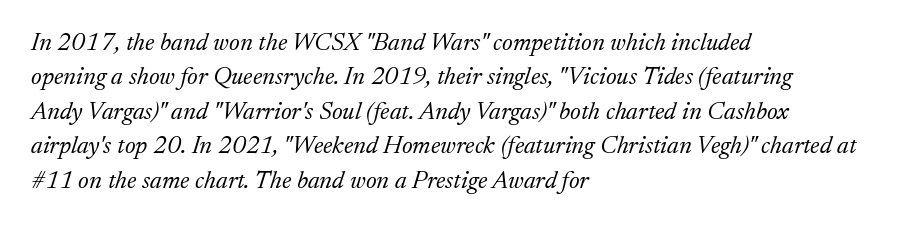
{"italic": "yes", "lean": "right", "slant_degrees": 17, "bold": "no", "underline": "no", "align": "left", "line_spacing": "normal", "line_spacing_ratio": 1.38, "letter_spacing": "normal", "letter_spacing_em": 0.0, "glyph_px": 25}
